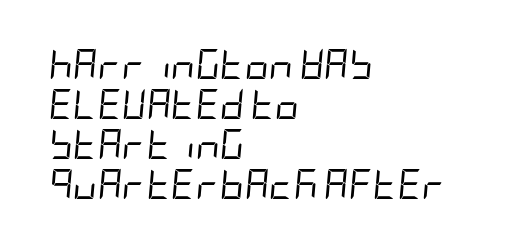
The image shows 30 px regular-weight, condensed type, italic (leaning right); set left-aligned, normal line spacing (1.33x), normal letter spacing, not underlined; low stroke contrast and a large x-height.
